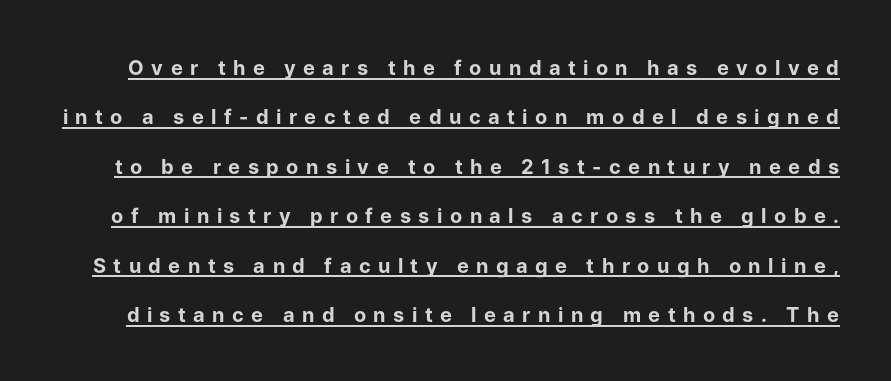
The image shows 20 px bold type, upright; set loose line spacing (2.47x), unusually wide letter spacing (+0.37 em), underlined.
